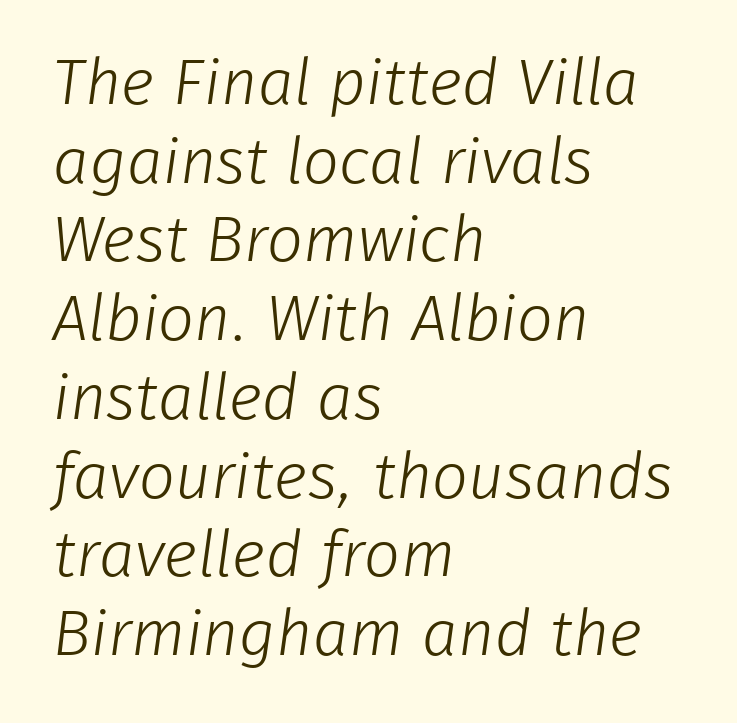
The image shows 64 px light sans-serif type; set left-aligned, line spacing 1.23x, normal letter spacing, not underlined; low stroke contrast and a medium x-height.
